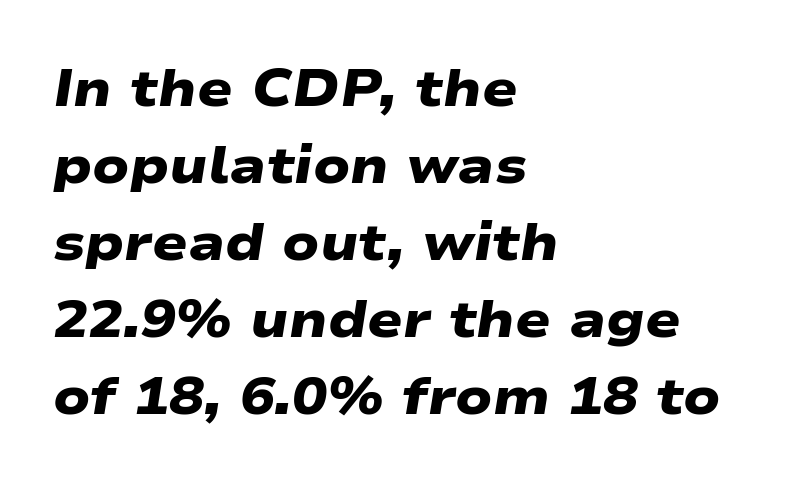
{"serif": "no", "bold": "yes", "weight": "heavy", "width": "wide", "stroke_contrast": "low", "x_height": "medium", "monospaced": "no", "underline": "no", "align": "left", "line_spacing": "normal", "line_spacing_ratio": 1.48, "letter_spacing": "normal", "letter_spacing_em": 0.0, "glyph_px": 52}
